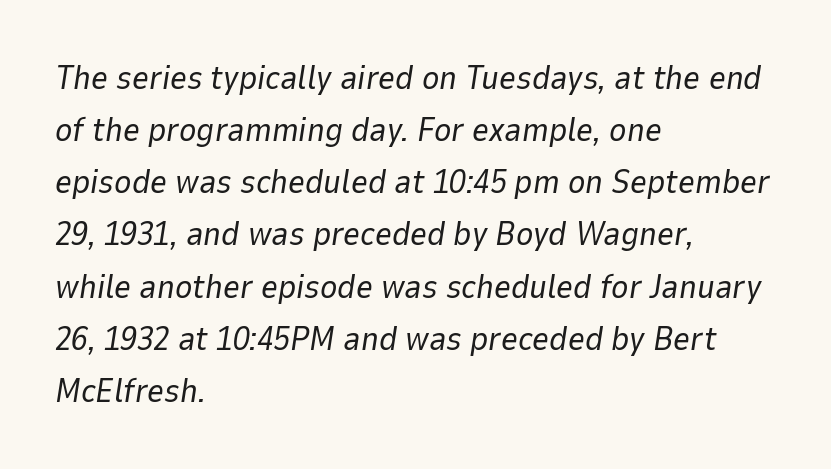
Q: Is the text bold? A: No.
Q: Is the text italic (slanted)? A: Yes, it leans right by about 9 degrees.
Q: Is the text underlined? A: No.
Q: How is the paragraph aligned? A: Left-aligned.
Q: Is the spacing between letters normal or unusually wide? A: Normal.
Q: Is the spacing between lines tight, normal or loose? A: Normal.
Q: Width (condensed, normal, or wide)? A: Normal.
Q: Stroke contrast? A: Low.
Q: x-height? A: Medium.
Q: Monospaced? A: No.
